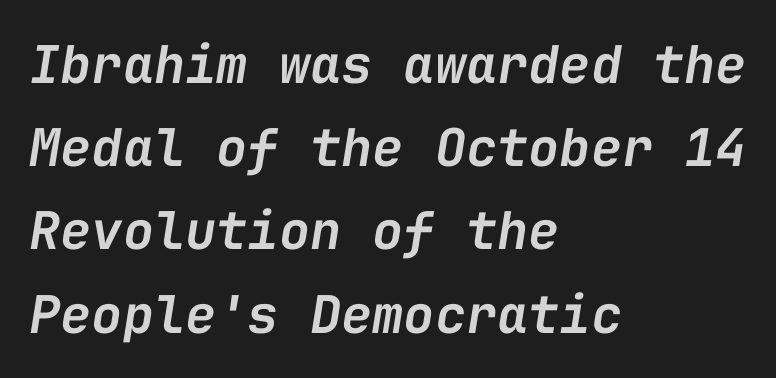
{"italic": "yes", "lean": "right", "slant_degrees": 9, "bold": "semi", "weight": "semibold", "width": "normal", "stroke_contrast": "low", "x_height": "medium", "monospaced": "yes", "underline": "no", "align": "left", "line_spacing": "normal", "line_spacing_ratio": 1.6, "letter_spacing": "normal", "letter_spacing_em": 0.0, "glyph_px": 52}
